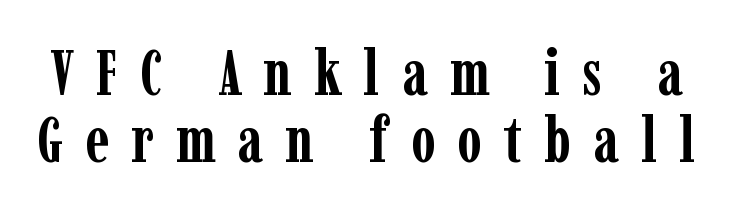
{"serif": "yes", "italic": "no", "bold": "yes", "weight": "semibold", "width": "condensed", "stroke_contrast": "low", "x_height": "medium", "monospaced": "no", "underline": "no", "line_spacing": "tight", "line_spacing_ratio": 1.07, "letter_spacing": "wide", "letter_spacing_em": 0.35, "glyph_px": 63}
